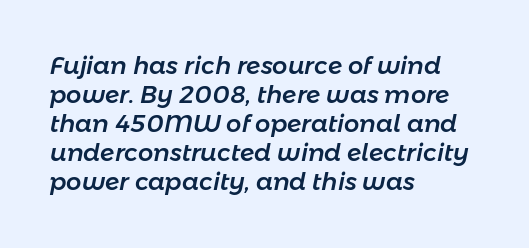
The ragged edge is on the right, which tells us the setting is flush left. Nobody touched the tracking dial on this one. Decoration check: the copy has no underline. Emphasis-style slanted type is in use.
